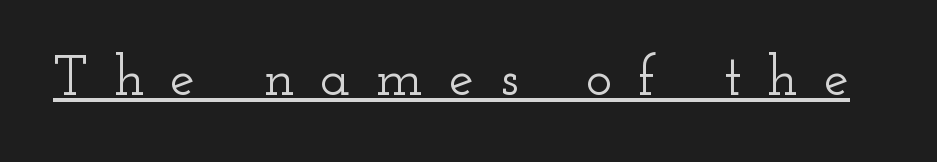
The image shows 56 px wide serif type, upright; set unusually wide letter spacing (+0.46 em), underlined; low stroke contrast and a small x-height.
